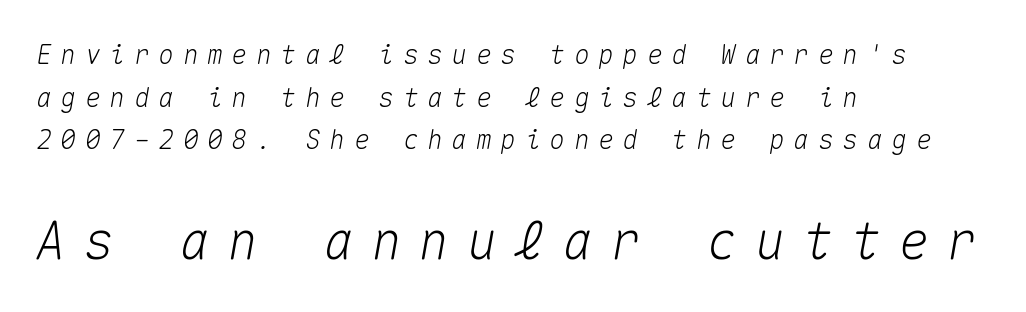
Q: Is the text italic (slanted)? A: Yes, it leans right by about 10 degrees.
Q: Is the text underlined? A: No.
Q: How is the paragraph aligned? A: Left-aligned.
Q: Is the spacing between letters normal or unusually wide? A: Unusually wide.
Q: Is the spacing between lines tight, normal or loose? A: Normal.
Q: Which block of text is set in a larger size, the first (top) or the second (bottom)? A: The second (bottom) one.
Q: Width (condensed, normal, or wide)? A: Normal.
Q: Stroke contrast? A: Medium.
Q: x-height? A: Medium.
Q: Monospaced? A: Yes.
